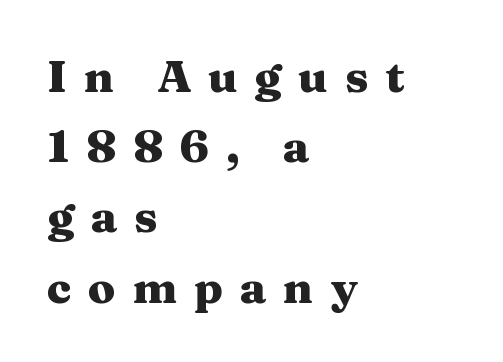
Substantial extra tracking has been applied to these lines. What's the leading like? Ordinary, nothing unusual. In CSS terms this would be text-align: left. A typesetter would call this proportional, since set widths differ per character. Quick note: underline off. Rendered with straight, roman letterforms.
